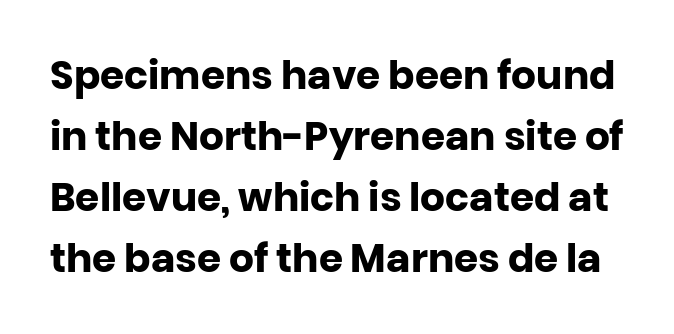
The strokes are fattened all the way to bold. Plain, unruled lines of type. Is there much room between lines? A standard amount, neither cramped nor airy. Looks like regular typesetting: each glyph gets only the width it needs.
